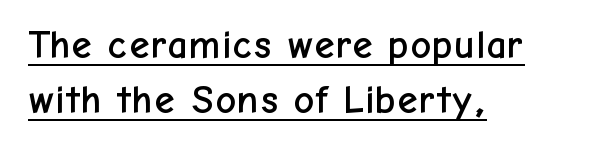
This rendering leaves character spacing at its baseline value. The compositor pushed each line to the left boundary. Proportional: the letters do not fall into vertical columns. The specimen includes a rule beneath the text block's lines. Unlike italic type, these characters show no tilt at all.
